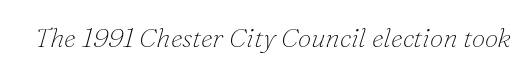
Characters are canted at an angle relative to the baseline's perpendicular. The specimen omits any rule beneath the text block's lines. The face looks like a standard text weight, possibly lighter. How are the letters spaced? Ordinarily, with no added tracking.
